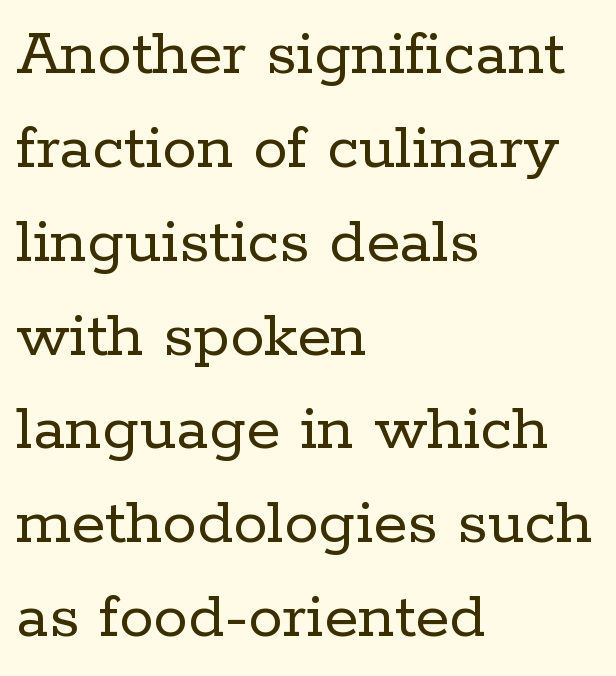
Q: Is the text bold? A: No.
Q: Is the text italic (slanted)? A: No, it is upright.
Q: Is the typeface a serif or a sans-serif typeface? A: Serif.
Q: Is the text underlined? A: No.
Q: How is the paragraph aligned? A: Left-aligned.
Q: Is the spacing between letters normal or unusually wide? A: Normal.
Q: Is the spacing between lines tight, normal or loose? A: Normal.
Q: Width (condensed, normal, or wide)? A: Normal.
Q: Stroke contrast? A: Low.
Q: x-height? A: Medium.
Q: Monospaced? A: No.
